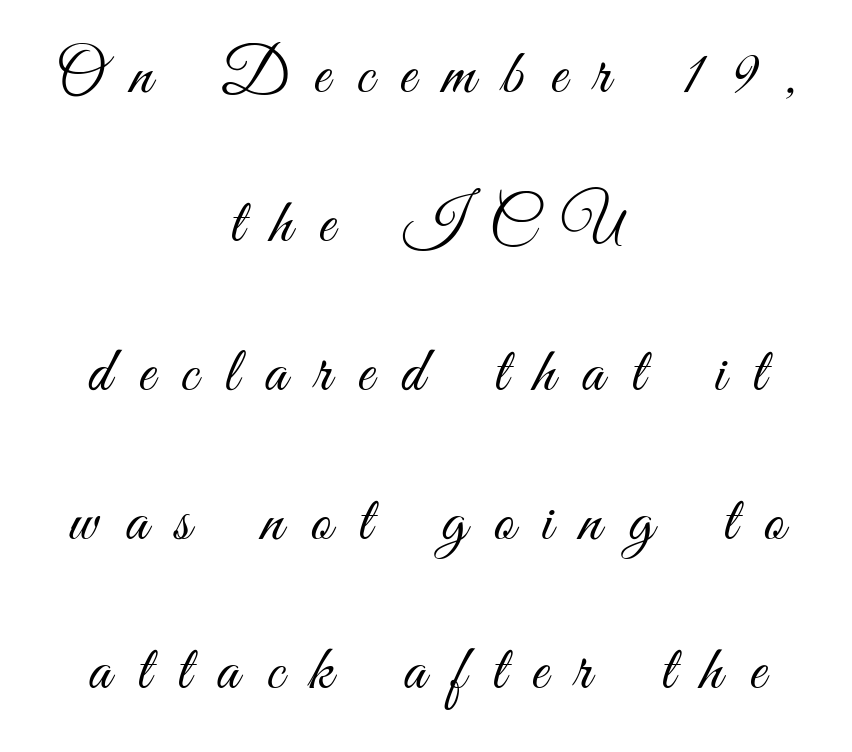
{"serif": "no", "bold": "no", "weight": "light", "width": "condensed", "stroke_contrast": "medium", "x_height": "small", "monospaced": "no", "underline": "no", "align": "center", "line_spacing": "loose", "line_spacing_ratio": 2.33, "letter_spacing": "wide", "letter_spacing_em": 0.42, "glyph_px": 64}
